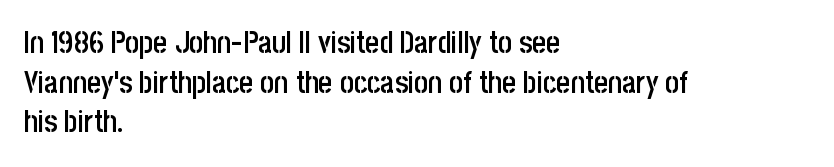
{"serif": "no", "italic": "no", "bold": "semi", "weight": "semibold", "width": "condensed", "stroke_contrast": "low", "x_height": "large", "monospaced": "no", "underline": "no", "align": "left", "line_spacing": "normal", "line_spacing_ratio": 1.32, "letter_spacing": "normal", "letter_spacing_em": 0.0, "glyph_px": 30}
